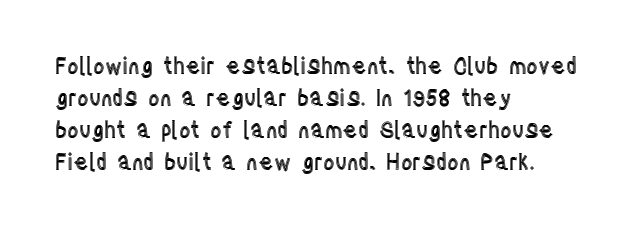
Q: Is the text italic (slanted)? A: No, it is upright.
Q: Is the text underlined? A: No.
Q: How is the paragraph aligned? A: Left-aligned.
Q: Is the spacing between letters normal or unusually wide? A: Normal.
Q: Is the spacing between lines tight, normal or loose? A: Normal.
